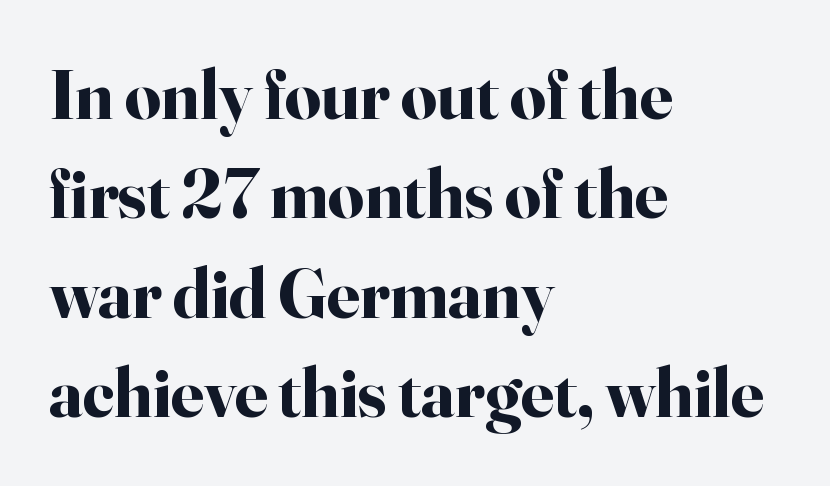
{"serif": "yes", "italic": "no", "bold": "yes", "weight": "bold", "width": "normal", "stroke_contrast": "high", "x_height": "small", "monospaced": "no", "underline": "no", "align": "left", "line_spacing": "normal", "line_spacing_ratio": 1.4, "letter_spacing": "normal", "letter_spacing_em": 0.0, "glyph_px": 71}
